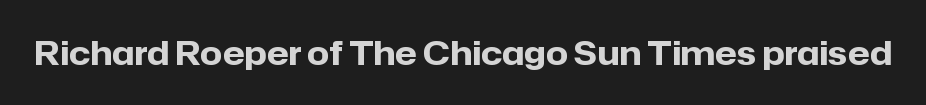
The image shows 32 px heavy sans-serif type, upright; set normal letter spacing, not underlined; low stroke contrast and a medium x-height.
